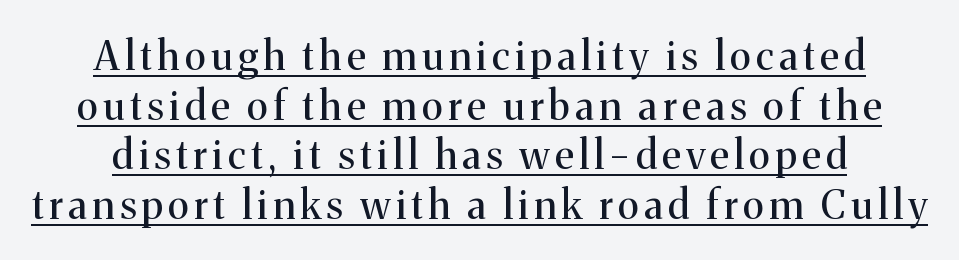
Q: Is the text bold? A: No.
Q: Is the text italic (slanted)? A: No, it is upright.
Q: Is the typeface a serif or a sans-serif typeface? A: Serif.
Q: Is the text underlined? A: Yes.
Q: Width (condensed, normal, or wide)? A: Normal.
Q: Stroke contrast? A: Medium.
Q: x-height? A: Medium.
Q: Monospaced? A: No.
